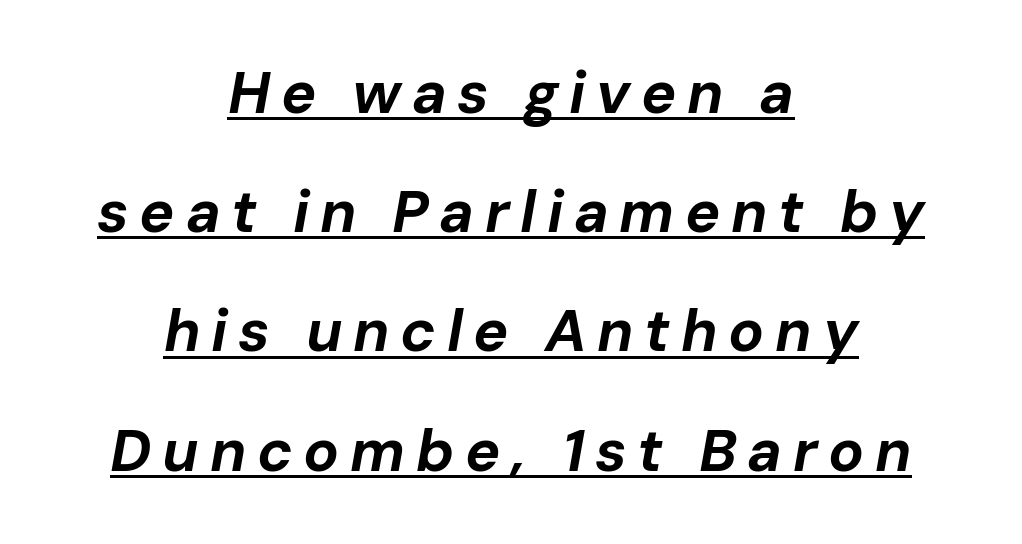
Note the varied advance widths — an 'i' is clearly narrower than an 'm'. Emphasis is given by a line drawn under the lettering. The glyphs look as if they've been sheared to an angle. The lines are spread far apart with generous leading.
